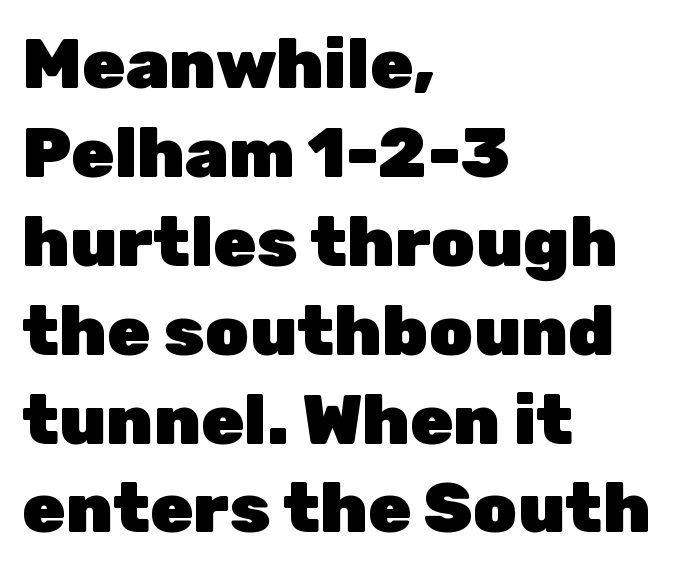
{"serif": "no", "italic": "no", "bold": "yes", "weight": "heavy", "width": "normal", "stroke_contrast": "low", "x_height": "medium", "monospaced": "no", "underline": "no", "align": "left", "line_spacing": "normal", "line_spacing_ratio": 1.27, "letter_spacing": "normal", "letter_spacing_em": 0.0, "glyph_px": 70}
